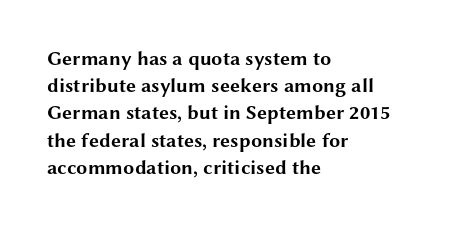
Q: Is the text bold? A: Yes.
Q: Is the text italic (slanted)? A: No, it is upright.
Q: Is the text underlined? A: No.
Q: How is the paragraph aligned? A: Left-aligned.
Q: Is the spacing between letters normal or unusually wide? A: Normal.
Q: Is the spacing between lines tight, normal or loose? A: Normal.
